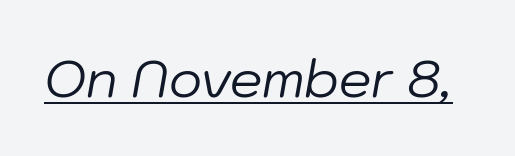
{"italic": "yes", "lean": "right", "slant_degrees": 10, "bold": "no", "weight": "regular", "width": "normal", "stroke_contrast": "low", "x_height": "medium", "monospaced": "no", "underline": "yes", "letter_spacing": "normal", "letter_spacing_em": 0.0, "glyph_px": 51}
